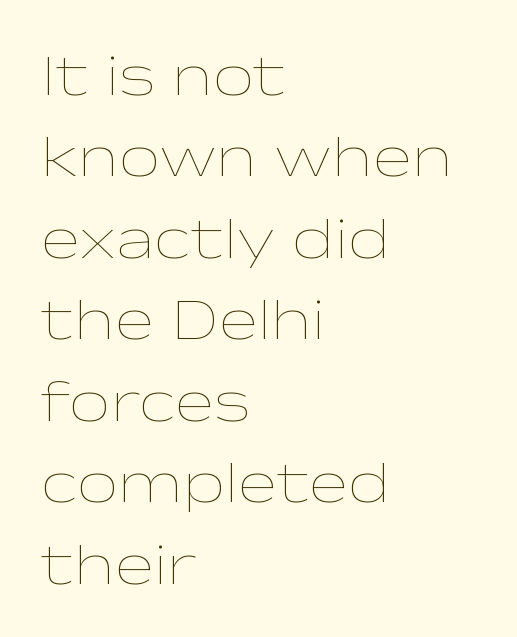
Q: Is the text bold? A: No.
Q: Is the text italic (slanted)? A: No, it is upright.
Q: Is the text underlined? A: No.
Q: How is the paragraph aligned? A: Left-aligned.
Q: Is the spacing between letters normal or unusually wide? A: Normal.
Q: Is the spacing between lines tight, normal or loose? A: Normal.
Q: Width (condensed, normal, or wide)? A: Wide.
Q: Stroke contrast? A: Low.
Q: x-height? A: Medium.
Q: Monospaced? A: No.
